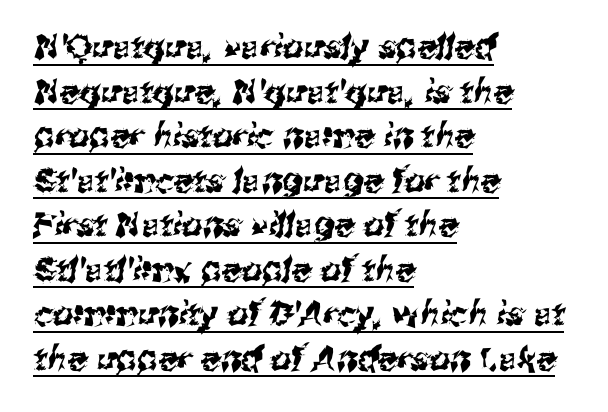
Inter-character spacing is left at the font's built-in metrics. No feet cap the strokes, marking this as sans-serif type. This block has exactly the height ordinary leading produces. In CSS terms this would be text-align: left. Note the varied advance widths — an 'i' is clearly narrower than an 'm'. Has an underline been added? It has.
